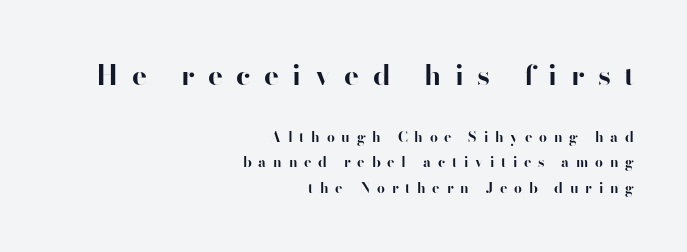
The image shows 28 px bold sans-serif type, upright; set right-aligned, line spacing 1.81x, unusually wide letter spacing (+0.48 em), not underlined; the first (top) block is 2.0x larger; high stroke contrast and a small x-height.
